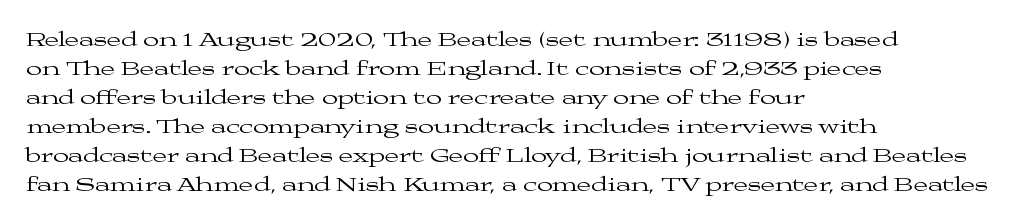
Q: Is the text bold? A: No.
Q: Is the text italic (slanted)? A: No, it is upright.
Q: Is the text underlined? A: No.
Q: How is the paragraph aligned? A: Left-aligned.
Q: Is the spacing between letters normal or unusually wide? A: Normal.
Q: Is the spacing between lines tight, normal or loose? A: Normal.
